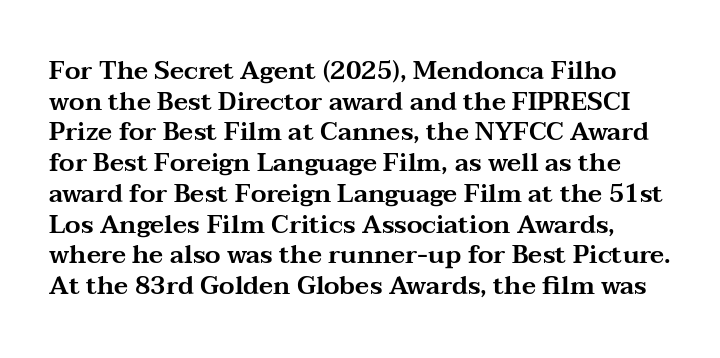
Q: Is the text italic (slanted)? A: No, it is upright.
Q: Is the text underlined? A: No.
Q: Is the spacing between letters normal or unusually wide? A: Normal.
